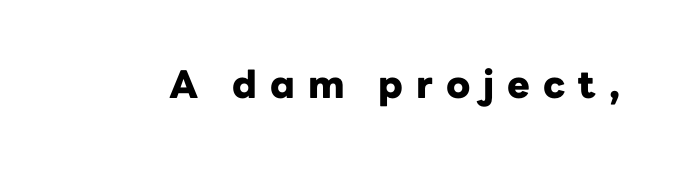
The image shows 38 px heavy sans-serif type, upright; set unusually wide letter spacing (+0.34 em), not underlined; low stroke contrast and a medium x-height.
